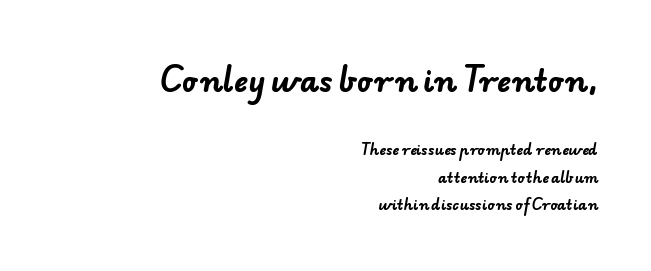
The letters advance in unequal steps, a hallmark of proportional type. Which chunk is bigger? The first one — the top block dwarfs the bottom. A typesetter would label this face a sans. Between one letter and the next there's only the usual sliver of space.
